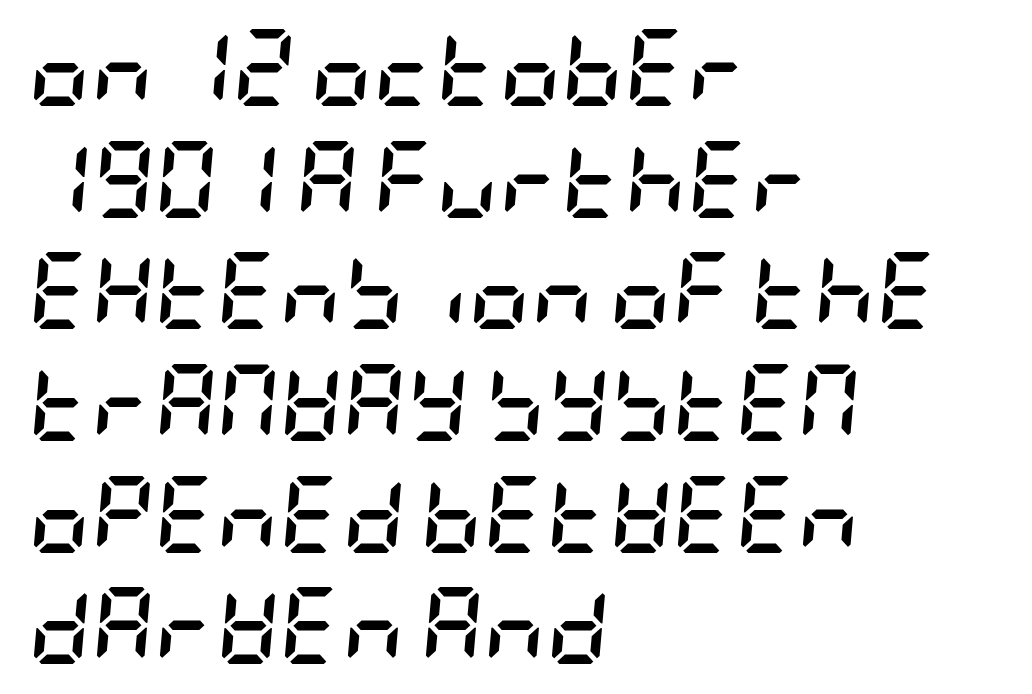
The image shows 77 px semibold, condensed type, italic (leaning right); set left-aligned, normal line spacing (1.45x), normal letter spacing, not underlined; low stroke contrast and a large x-height.
